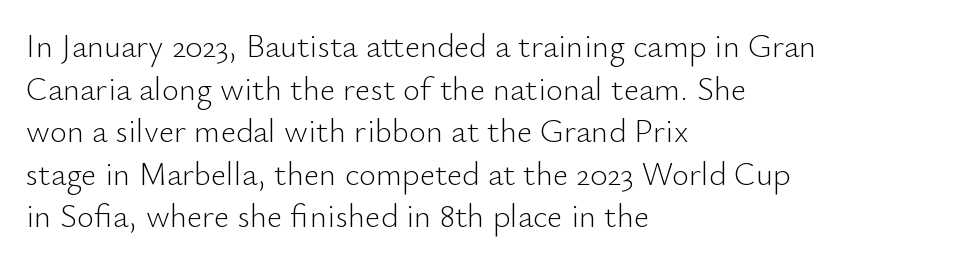
Q: Is the text bold? A: No.
Q: Is the text italic (slanted)? A: No, it is upright.
Q: Is the typeface a serif or a sans-serif typeface? A: Sans-serif.
Q: Is the text underlined? A: No.
Q: How is the paragraph aligned? A: Left-aligned.
Q: Is the spacing between letters normal or unusually wide? A: Normal.
Q: Is the spacing between lines tight, normal or loose? A: Normal.
Q: Width (condensed, normal, or wide)? A: Normal.
Q: Stroke contrast? A: Low.
Q: x-height? A: Small.
Q: Monospaced? A: No.
